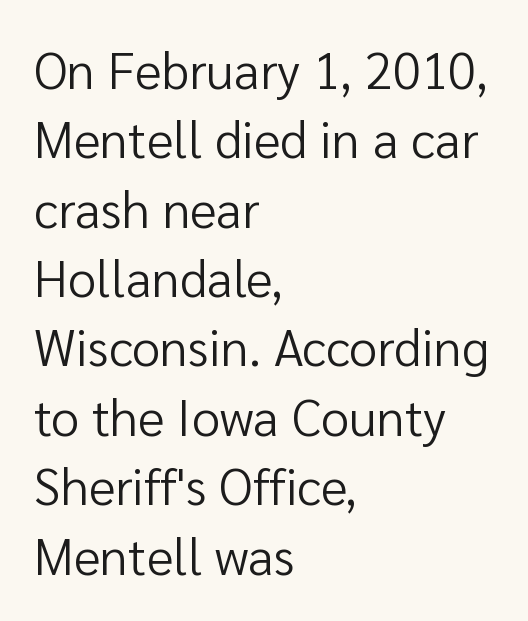
Q: Is the text bold? A: No.
Q: Is the text italic (slanted)? A: No, it is upright.
Q: Is the typeface a serif or a sans-serif typeface? A: Sans-serif.
Q: Is the text underlined? A: No.
Q: How is the paragraph aligned? A: Left-aligned.
Q: Is the spacing between letters normal or unusually wide? A: Normal.
Q: Is the spacing between lines tight, normal or loose? A: Normal.
Q: Width (condensed, normal, or wide)? A: Normal.
Q: Stroke contrast? A: Low.
Q: x-height? A: Medium.
Q: Monospaced? A: No.
